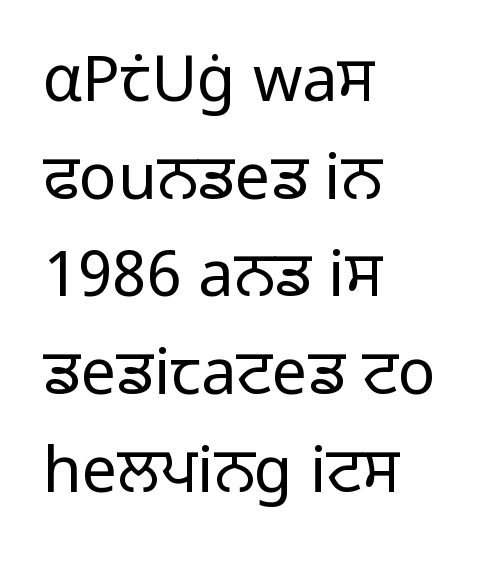
Q: Is the text bold? A: No.
Q: Is the text italic (slanted)? A: No, it is upright.
Q: Is the typeface a serif or a sans-serif typeface? A: Sans-serif.
Q: Is the text underlined? A: No.
Q: How is the paragraph aligned? A: Left-aligned.
Q: Is the spacing between letters normal or unusually wide? A: Normal.
Q: Is the spacing between lines tight, normal or loose? A: Normal.
Q: Width (condensed, normal, or wide)? A: Normal.
Q: Stroke contrast? A: Low.
Q: x-height? A: Medium.
Q: Monospaced? A: No.
